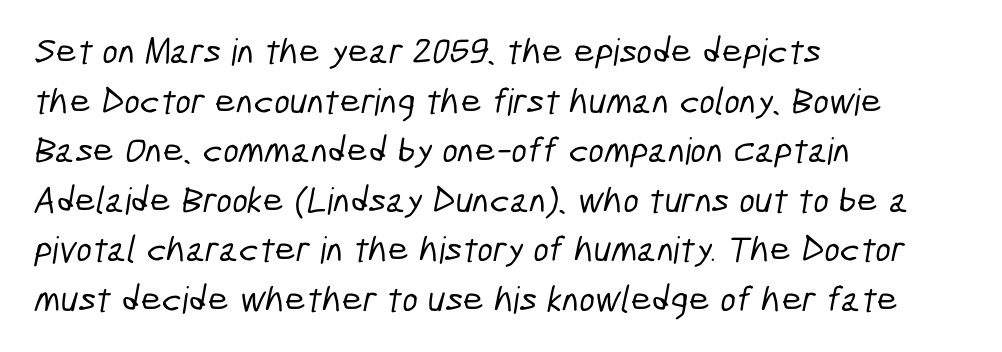
{"serif": "no", "width": "condensed", "stroke_contrast": "low", "x_height": "medium", "monospaced": "no", "underline": "no", "align": "left", "line_spacing": "normal", "line_spacing_ratio": 1.34, "letter_spacing": "normal", "letter_spacing_em": 0.0, "glyph_px": 37}
